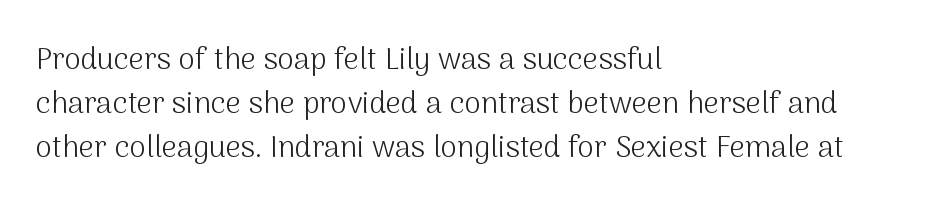
The image shows 30 px light sans-serif type, upright; set left-aligned, normal line spacing (1.47x), normal letter spacing, not underlined; medium stroke contrast and a medium x-height.
